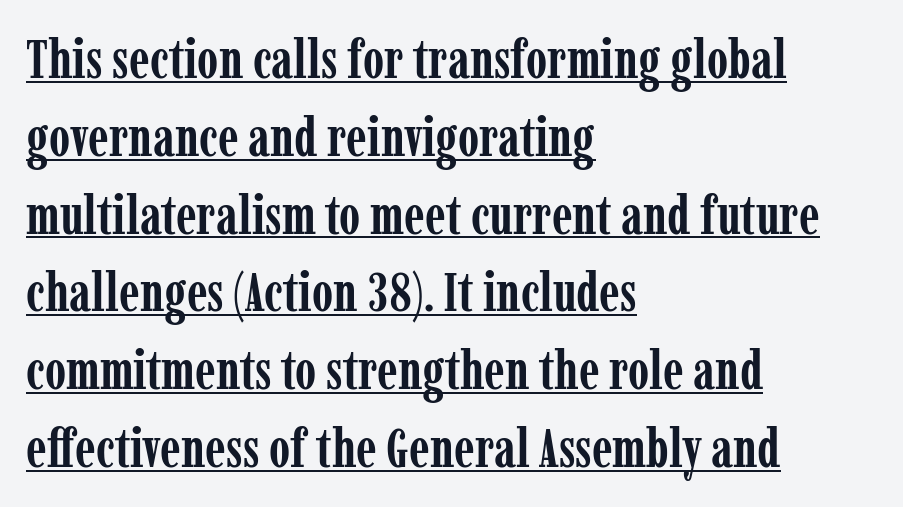
The image shows 54 px semibold, condensed serif type, upright; set left-aligned, normal line spacing (1.44x), normal letter spacing, underlined; low stroke contrast and a medium x-height.
